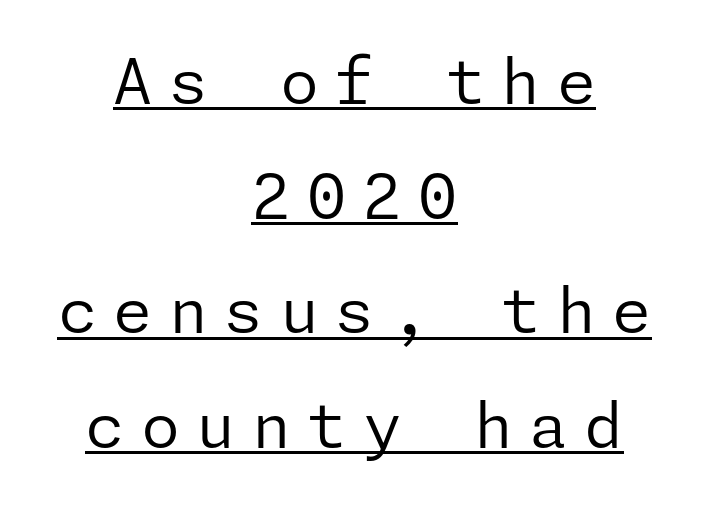
Q: Is the text bold? A: No.
Q: Is the text italic (slanted)? A: No, it is upright.
Q: Is the typeface a serif or a sans-serif typeface? A: Sans-serif.
Q: Is the text underlined? A: Yes.
Q: How is the paragraph aligned? A: Centered.
Q: Is the spacing between letters normal or unusually wide? A: Unusually wide.
Q: Width (condensed, normal, or wide)? A: Normal.
Q: Stroke contrast? A: Low.
Q: x-height? A: Medium.
